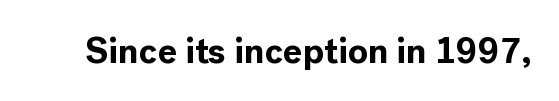
The image shows 36 px bold sans-serif type, upright; set normal letter spacing, not underlined; a medium x-height.
